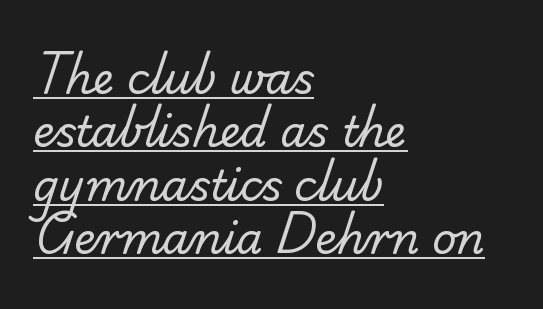
The image shows 42 px regular-weight sans-serif type; set left-aligned, normal line spacing (1.27x), normal letter spacing, underlined; low stroke contrast and a small x-height.
